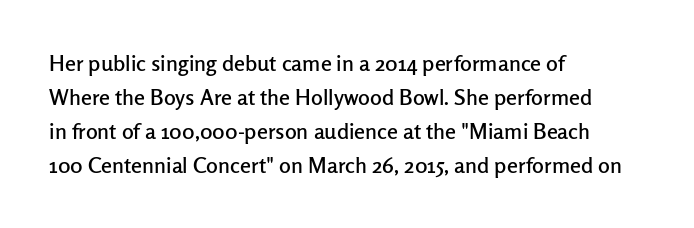
The image shows 22 px text type, upright; set left-aligned, normal line spacing (1.54x), normal letter spacing, not underlined.
